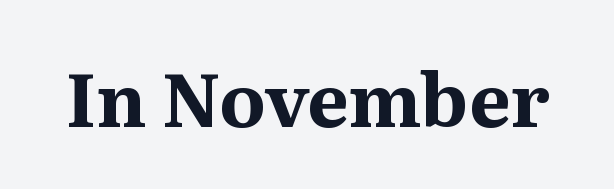
Compared with typical body copy, the letter spacing here is the same. The glyphs have the mass of a bold cut. Note the varied advance widths — an 'i' is clearly narrower than an 'm'. The typeface chosen for these lines features serifs. Ordinary non-slanted type is in use.
